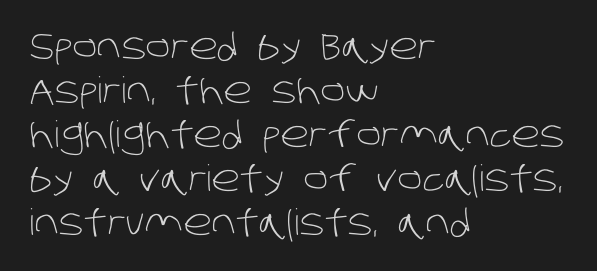
{"serif": "no", "bold": "no", "weight": "light", "width": "normal", "stroke_contrast": "low", "x_height": "large", "monospaced": "no", "underline": "no", "align": "left", "line_spacing_ratio": 1.22, "letter_spacing": "normal", "letter_spacing_em": 0.0, "glyph_px": 36}
